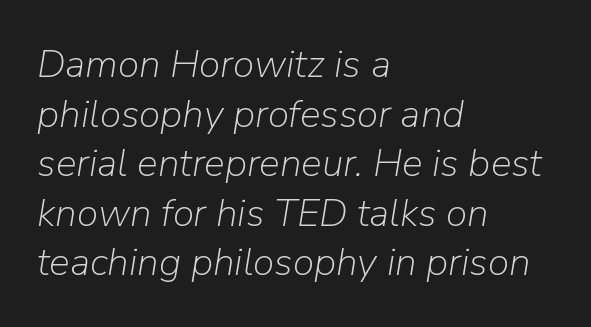
{"italic": "yes", "lean": "right", "slant_degrees": 9, "bold": "no", "weight": "light", "width": "normal", "stroke_contrast": "low", "x_height": "medium", "monospaced": "no", "underline": "no", "align": "left", "line_spacing": "normal", "line_spacing_ratio": 1.27, "letter_spacing": "normal", "letter_spacing_em": 0.0, "glyph_px": 39}
